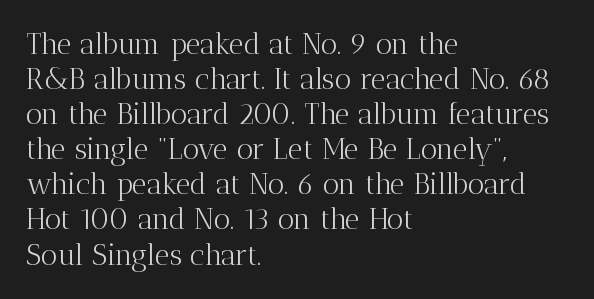
The image shows 29 px light serif type, upright; set left-aligned, line spacing 1.21x, normal letter spacing, not underlined; medium stroke contrast and a medium x-height.
